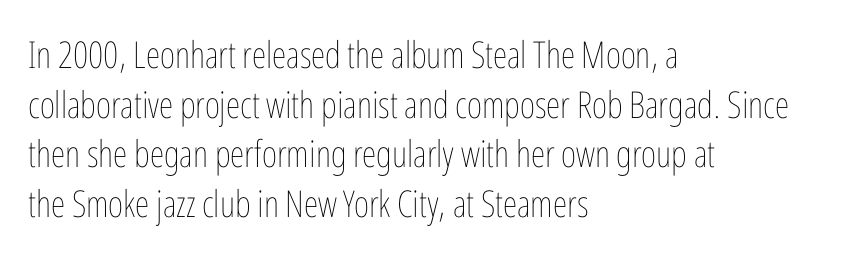
{"italic": "no", "bold": "no", "weight": "thin", "width": "condensed", "stroke_contrast": "low", "x_height": "medium", "monospaced": "no", "underline": "no", "align": "left", "line_spacing": "normal", "line_spacing_ratio": 1.34, "letter_spacing": "normal", "letter_spacing_em": 0.0, "glyph_px": 37}
